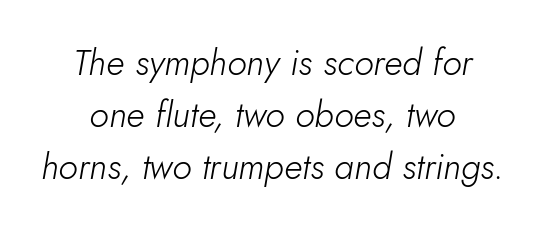
The image shows 36 px light type, italic (leaning right); set centered, normal line spacing (1.45x), normal letter spacing, not underlined; low stroke contrast and a small x-height.
